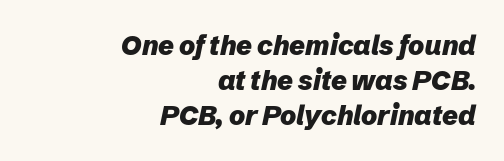
Q: Is the text bold? A: Yes.
Q: Is the text italic (slanted)? A: Yes, it leans right by about 12 degrees.
Q: Is the text underlined? A: No.
Q: How is the paragraph aligned? A: Right-aligned.
Q: Is the spacing between letters normal or unusually wide? A: Normal.
Q: Is the spacing between lines tight, normal or loose? A: Normal.
